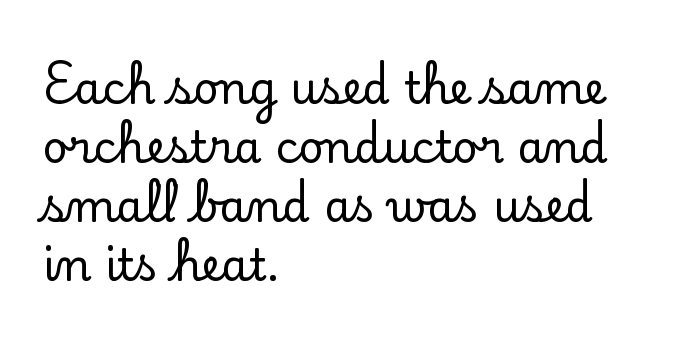
Looks like regular typesetting: each glyph gets only the width it needs. A typesetter would call this zero additional tracking. A typesetter would label this face a serif. The type sits square on the baseline with zero lean. Bare-footed words on every line. If you drew a ruler down the left edge, every line would touch it.
